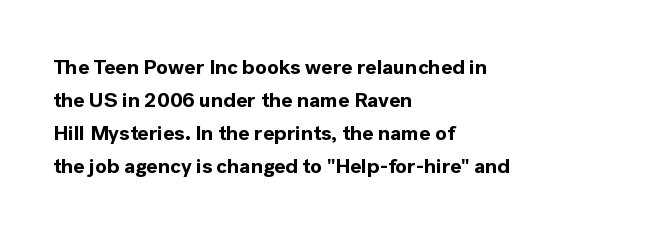
Q: Is the text bold? A: Yes.
Q: Is the text italic (slanted)? A: No, it is upright.
Q: Is the text underlined? A: No.
Q: How is the paragraph aligned? A: Left-aligned.
Q: Is the spacing between letters normal or unusually wide? A: Normal.
Q: Is the spacing between lines tight, normal or loose? A: Normal.
